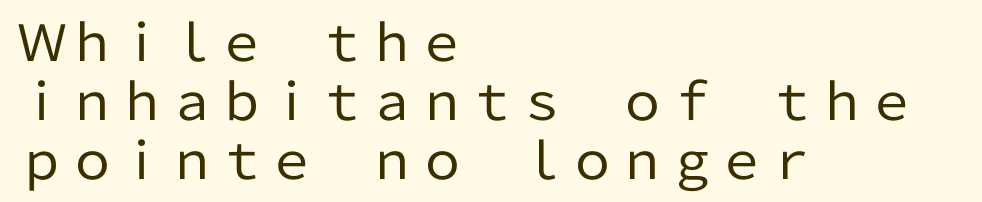
The image shows 50 px regular-weight sans-serif type, upright; set left-aligned, line spacing 1.18x, normal letter spacing, not underlined; low stroke contrast and a medium x-height.
